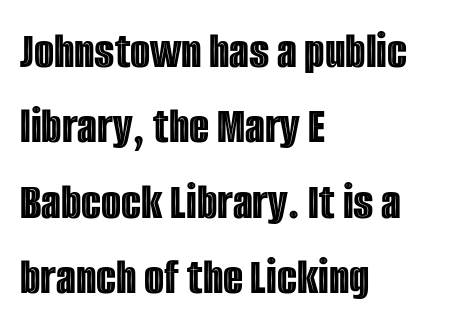
{"italic": "no", "width": "condensed", "x_height": "large", "monospaced": "no", "underline": "no", "align": "left", "line_spacing": "normal", "line_spacing_ratio": 1.45, "letter_spacing": "normal", "letter_spacing_em": 0.0, "glyph_px": 52}
